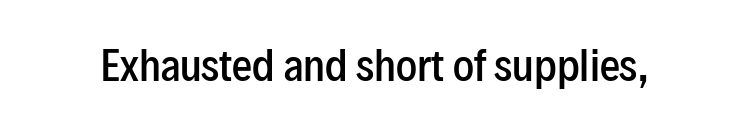
The image shows 40 px semibold, condensed sans-serif type, upright; set normal letter spacing, not underlined; low stroke contrast and a medium x-height.
